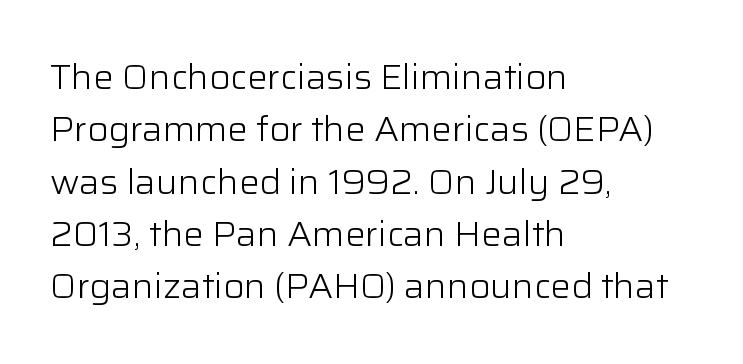
Q: Is the text bold? A: No.
Q: Is the text italic (slanted)? A: No, it is upright.
Q: Is the typeface a serif or a sans-serif typeface? A: Sans-serif.
Q: Is the text underlined? A: No.
Q: How is the paragraph aligned? A: Left-aligned.
Q: Is the spacing between letters normal or unusually wide? A: Normal.
Q: Is the spacing between lines tight, normal or loose? A: Normal.
Q: Width (condensed, normal, or wide)? A: Normal.
Q: Stroke contrast? A: Low.
Q: x-height? A: Medium.
Q: Monospaced? A: No.
